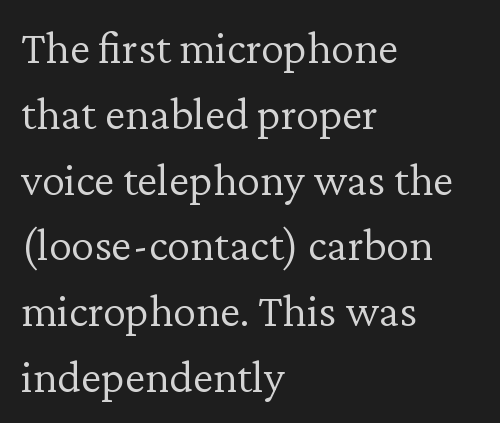
Summary of weight: not heavy and not bold. Serif or sans? Serif — the stroke terminals have little feet. The lettering holds an erect, upright posture throughout. The block of text has a typical density, with ordinary space between rows.
